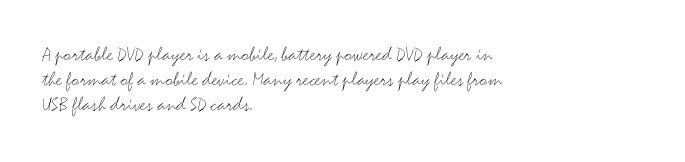
{"bold": "no", "underline": "no", "align": "left", "line_spacing_ratio": 1.2, "letter_spacing": "normal", "letter_spacing_em": 0.0, "glyph_px": 21}
